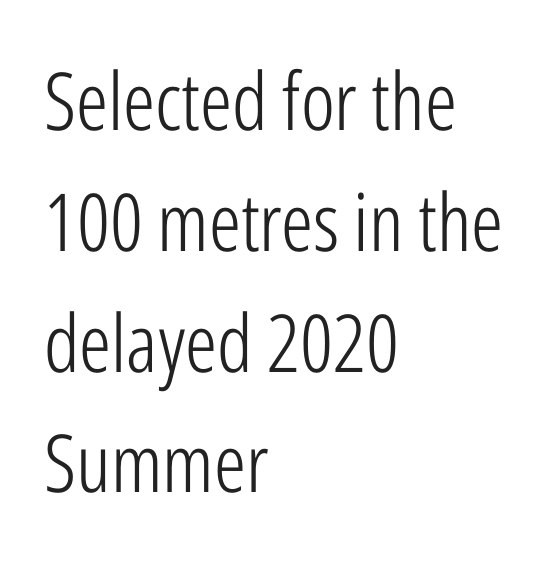
The image shows 80 px light, condensed sans-serif type, upright; set left-aligned, normal line spacing (1.51x), normal letter spacing, not underlined; low stroke contrast and a medium x-height.
